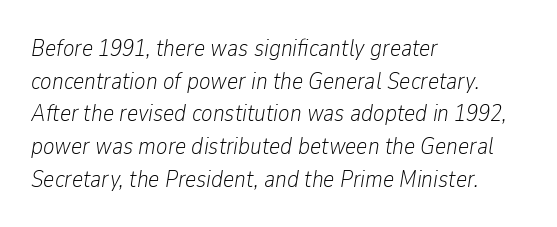
The image shows 24 px text type, italic (leaning right); set left-aligned, normal line spacing (1.36x), normal letter spacing, not underlined.
